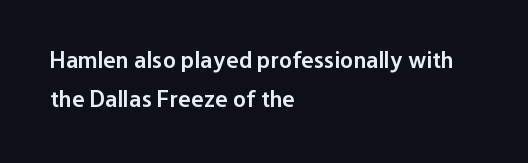
Q: Is the text bold? A: Semi-bold.
Q: Is the text italic (slanted)? A: No, it is upright.
Q: Is the text underlined? A: No.
Q: How is the paragraph aligned? A: Left-aligned.
Q: Is the spacing between letters normal or unusually wide? A: Normal.
Q: Is the spacing between lines tight, normal or loose? A: Normal.
